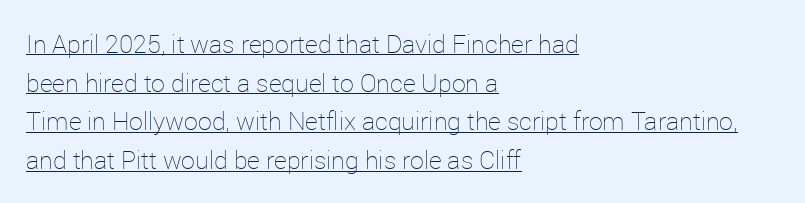
The image shows 25 px text type, upright; set left-aligned, normal line spacing (1.55x), normal letter spacing, underlined.
